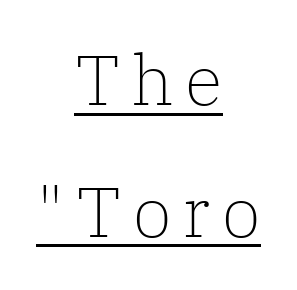
Q: Is the text bold? A: No.
Q: Is the text italic (slanted)? A: No, it is upright.
Q: Is the typeface a serif or a sans-serif typeface? A: Serif.
Q: Is the text underlined? A: Yes.
Q: How is the paragraph aligned? A: Centered.
Q: Width (condensed, normal, or wide)? A: Normal.
Q: Stroke contrast? A: Low.
Q: x-height? A: Medium.
Q: Monospaced? A: No.
